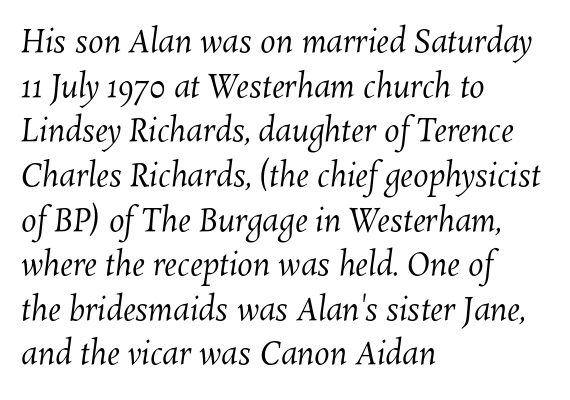
Q: Is the text bold? A: No.
Q: Is the text underlined? A: No.
Q: How is the paragraph aligned? A: Left-aligned.
Q: Is the spacing between letters normal or unusually wide? A: Normal.
Q: Is the spacing between lines tight, normal or loose? A: Normal.
Q: Width (condensed, normal, or wide)? A: Normal.
Q: Stroke contrast? A: Medium.
Q: x-height? A: Medium.
Q: Monospaced? A: No.
